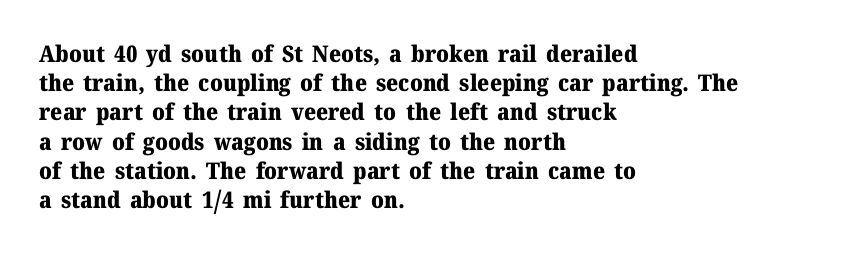
The image shows 23 px bold type, upright; set left-aligned, normal line spacing (1.27x), normal letter spacing, not underlined.
